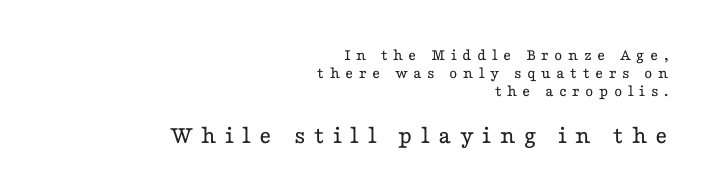
Q: Is the text bold? A: No.
Q: Is the text italic (slanted)? A: No, it is upright.
Q: Is the text underlined? A: No.
Q: How is the paragraph aligned? A: Right-aligned.
Q: Is the spacing between letters normal or unusually wide? A: Unusually wide.
Q: Is the spacing between lines tight, normal or loose? A: Tight.
Q: Which block of text is set in a larger size, the first (top) or the second (bottom)? A: The second (bottom) one.
